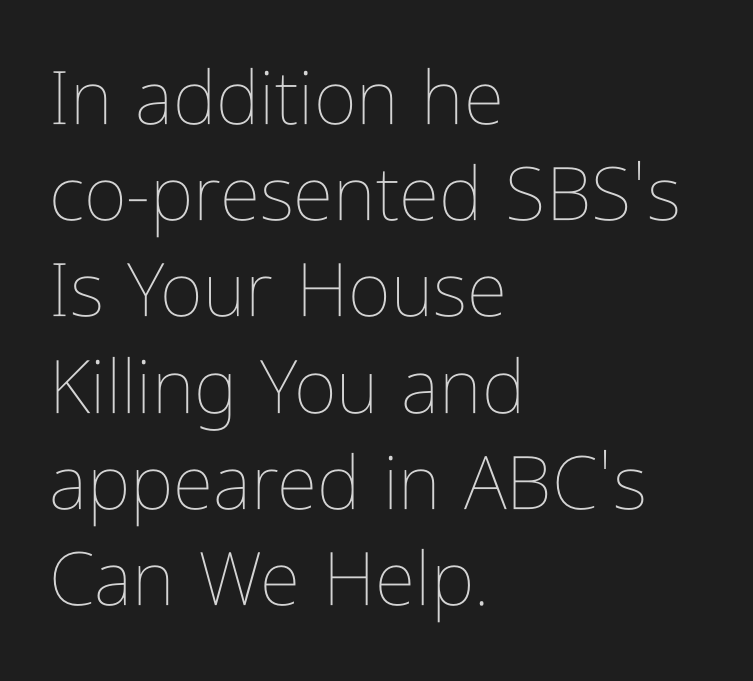
Q: Is the text bold? A: No.
Q: Is the text italic (slanted)? A: No, it is upright.
Q: Is the text underlined? A: No.
Q: How is the paragraph aligned? A: Left-aligned.
Q: Is the spacing between letters normal or unusually wide? A: Normal.
Q: Is the spacing between lines tight, normal or loose? A: Normal.
Q: Width (condensed, normal, or wide)? A: Condensed.
Q: Stroke contrast? A: Low.
Q: x-height? A: Medium.
Q: Monospaced? A: No.
